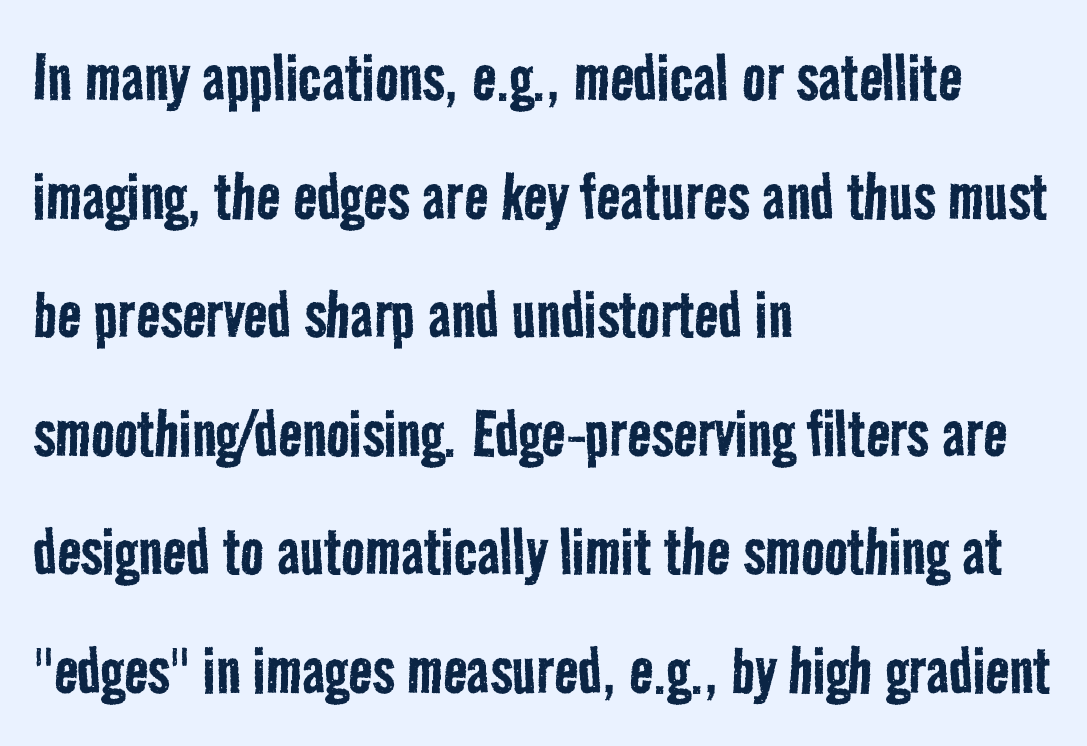
{"serif": "no", "bold": "no", "weight": "regular", "width": "condensed", "stroke_contrast": "low", "x_height": "medium", "monospaced": "no", "underline": "no", "align": "left", "line_spacing": "normal", "line_spacing_ratio": 1.52, "letter_spacing": "normal", "letter_spacing_em": 0.0, "glyph_px": 78}
